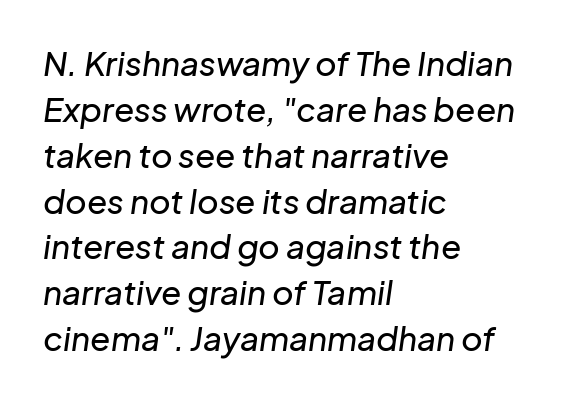
{"italic": "yes", "lean": "right", "slant_degrees": 8, "width": "normal", "stroke_contrast": "low", "x_height": "medium", "monospaced": "no", "underline": "no", "align": "left", "line_spacing": "normal", "line_spacing_ratio": 1.39, "letter_spacing": "normal", "letter_spacing_em": 0.0, "glyph_px": 33}
